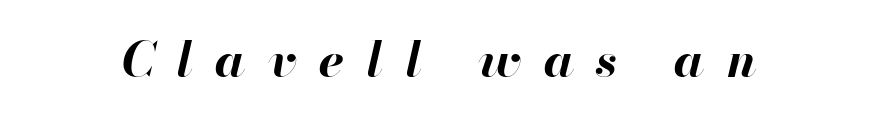
The image shows 48 px bold type, italic (leaning right); set unusually wide letter spacing (+0.46 em), not underlined; high stroke contrast and a small x-height.
